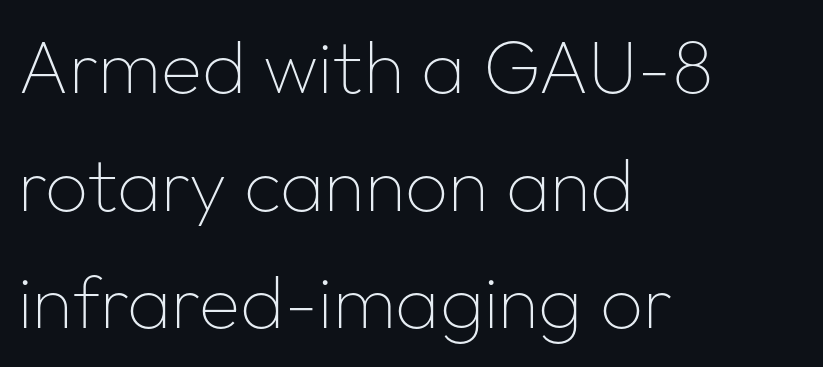
Q: Is the text bold? A: No.
Q: Is the text italic (slanted)? A: No, it is upright.
Q: Is the typeface a serif or a sans-serif typeface? A: Sans-serif.
Q: Is the text underlined? A: No.
Q: How is the paragraph aligned? A: Left-aligned.
Q: Is the spacing between letters normal or unusually wide? A: Normal.
Q: Is the spacing between lines tight, normal or loose? A: Normal.
Q: Width (condensed, normal, or wide)? A: Normal.
Q: Stroke contrast? A: Low.
Q: x-height? A: Medium.
Q: Monospaced? A: No.
